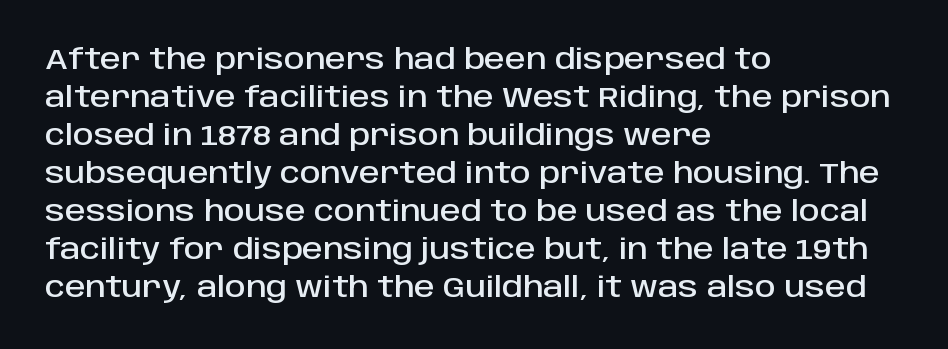
{"serif": "no", "italic": "no", "width": "normal", "stroke_contrast": "low", "x_height": "large", "monospaced": "no", "underline": "no", "align": "left", "line_spacing": "normal", "line_spacing_ratio": 1.31, "letter_spacing": "normal", "letter_spacing_em": 0.0, "glyph_px": 29}
